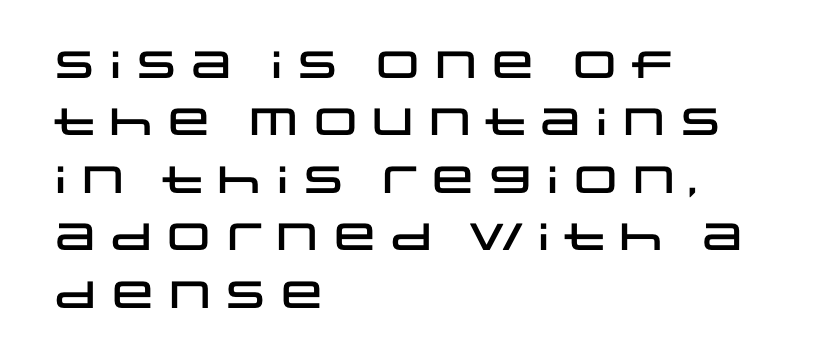
{"serif": "no", "italic": "no", "width": "wide", "stroke_contrast": "low", "x_height": "large", "monospaced": "no", "underline": "no", "align": "left", "line_spacing": "normal", "line_spacing_ratio": 1.51, "letter_spacing": "normal", "letter_spacing_em": 0.0, "glyph_px": 38}
